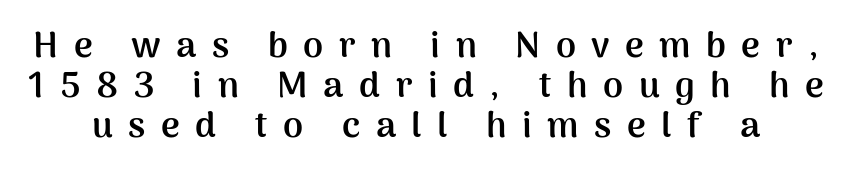
{"serif": "no", "italic": "no", "bold": "yes", "weight": "semibold", "width": "normal", "stroke_contrast": "medium", "x_height": "medium", "monospaced": "no", "underline": "no", "line_spacing": "tight", "line_spacing_ratio": 1.11, "letter_spacing": "wide", "letter_spacing_em": 0.43, "glyph_px": 36}
